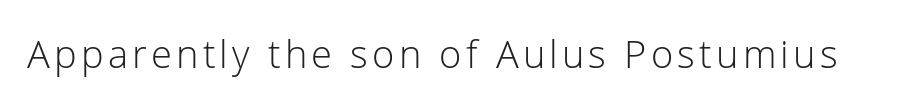
{"serif": "no", "italic": "no", "bold": "no", "weight": "light", "width": "normal", "stroke_contrast": "low", "x_height": "medium", "monospaced": "no", "underline": "no", "glyph_px": 38}
